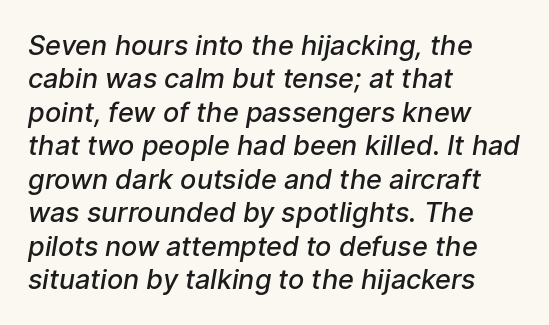
The image shows 27 px text type; set left-aligned, line spacing 1.24x, normal letter spacing, not underlined.
